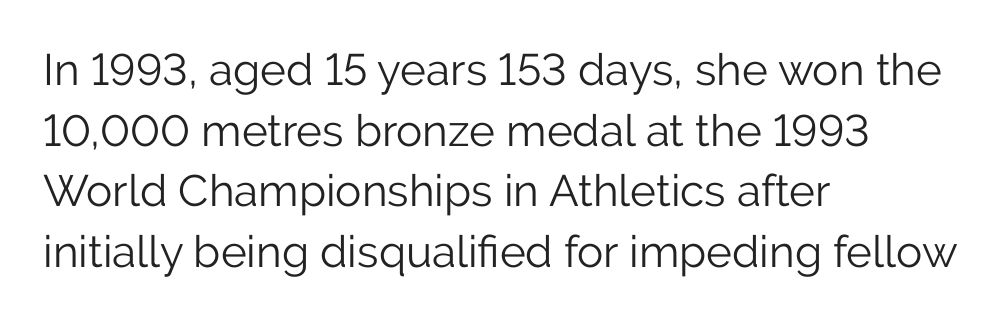
The image shows 44 px light sans-serif type, upright; set left-aligned, normal line spacing (1.38x), normal letter spacing, not underlined; low stroke contrast and a medium x-height.
